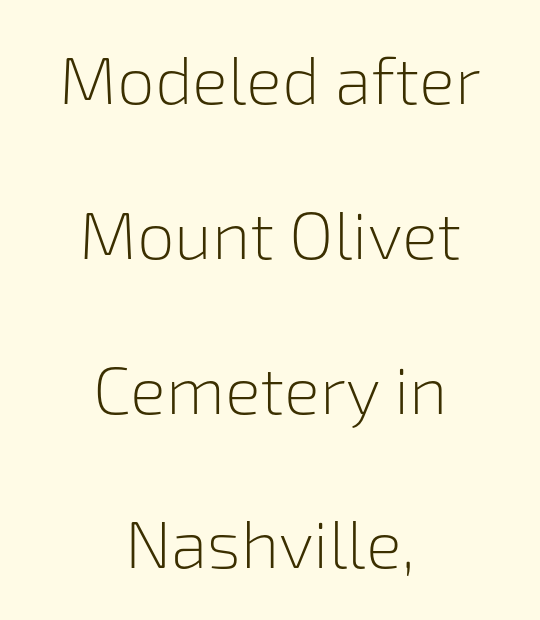
Q: Is the text bold? A: No.
Q: Is the text italic (slanted)? A: No, it is upright.
Q: Is the typeface a serif or a sans-serif typeface? A: Sans-serif.
Q: Is the text underlined? A: No.
Q: How is the paragraph aligned? A: Centered.
Q: Is the spacing between letters normal or unusually wide? A: Normal.
Q: Is the spacing between lines tight, normal or loose? A: Loose.
Q: Width (condensed, normal, or wide)? A: Normal.
Q: Stroke contrast? A: Low.
Q: x-height? A: Medium.
Q: Monospaced? A: No.
